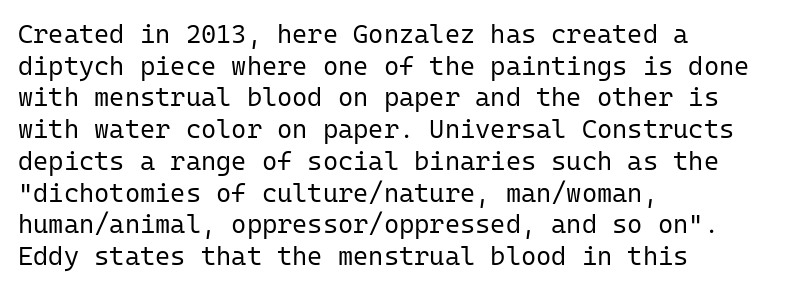
Q: Is the text bold? A: No.
Q: Is the text italic (slanted)? A: No, it is upright.
Q: Is the text underlined? A: No.
Q: How is the paragraph aligned? A: Left-aligned.
Q: Is the spacing between letters normal or unusually wide? A: Normal.
